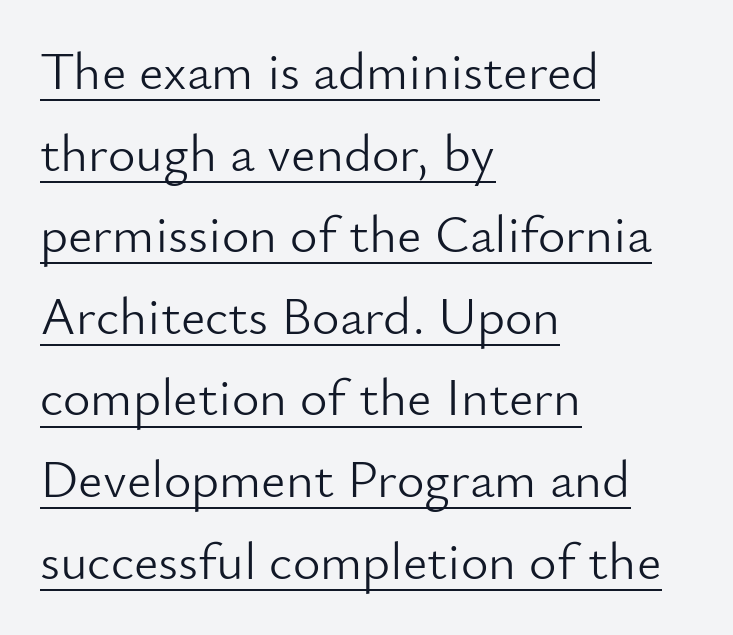
The image shows 53 px light sans-serif type, upright; set left-aligned, normal line spacing (1.54x), normal letter spacing, underlined; low stroke contrast and a small x-height.
